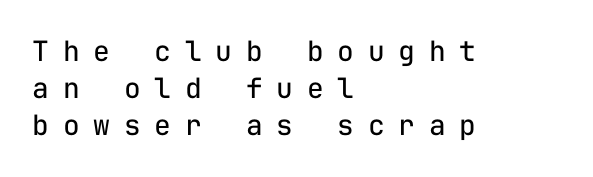
The line-height multiplier appears to be the usual default. Has an underline been added? It has not. This rendering widens character spacing well past its baseline value. Every stem runs plumb, perpendicular to the baseline.
